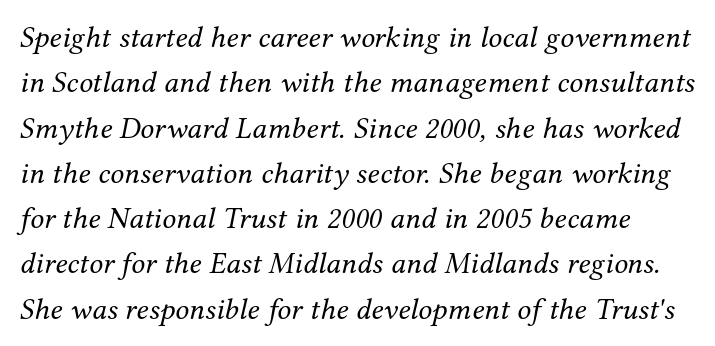
The image shows 31 px regular-weight serif type, italic (leaning right); set normal line spacing (1.46x), normal letter spacing, not underlined; medium stroke contrast and a medium x-height.
